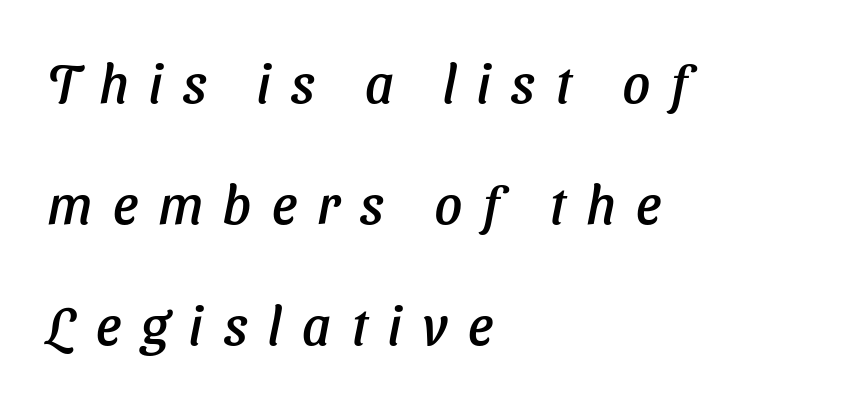
Words float on clear page, feet unadorned. Airy leading. Tracking here is generous; glyphs stand well apart from one another. A classic flush-left, rag-right setting is used for this passage.
